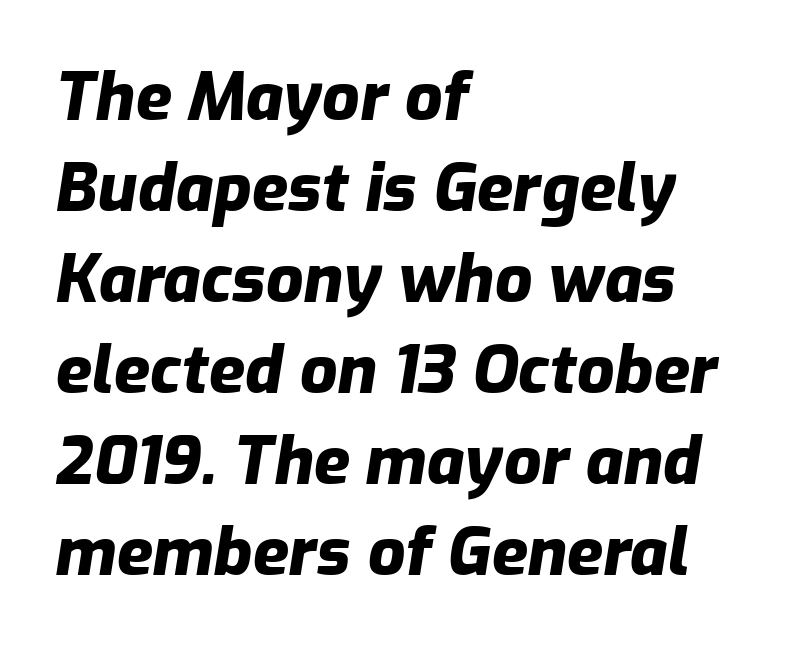
Q: Is the text bold? A: Yes.
Q: Is the text italic (slanted)? A: Yes, it leans right by about 9 degrees.
Q: Is the text underlined? A: No.
Q: How is the paragraph aligned? A: Left-aligned.
Q: Is the spacing between letters normal or unusually wide? A: Normal.
Q: Is the spacing between lines tight, normal or loose? A: Normal.
Q: Width (condensed, normal, or wide)? A: Normal.
Q: Stroke contrast? A: Low.
Q: x-height? A: Medium.
Q: Monospaced? A: No.
